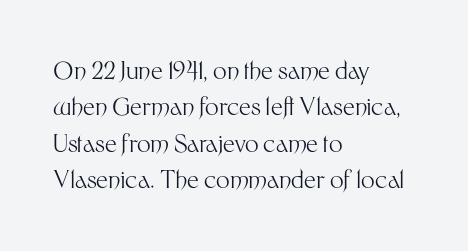
The foot of each line stays bare and open. These lines stack with their left ends in a neat column. Italic: no, the glyphs are upright roman. These lines sit exactly where default settings would place them.
